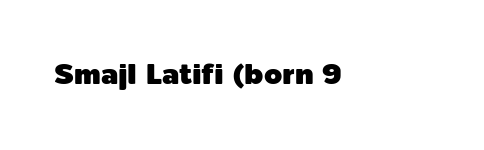
The image shows 29 px sans-serif type, upright; set normal letter spacing, not underlined; a medium x-height.
